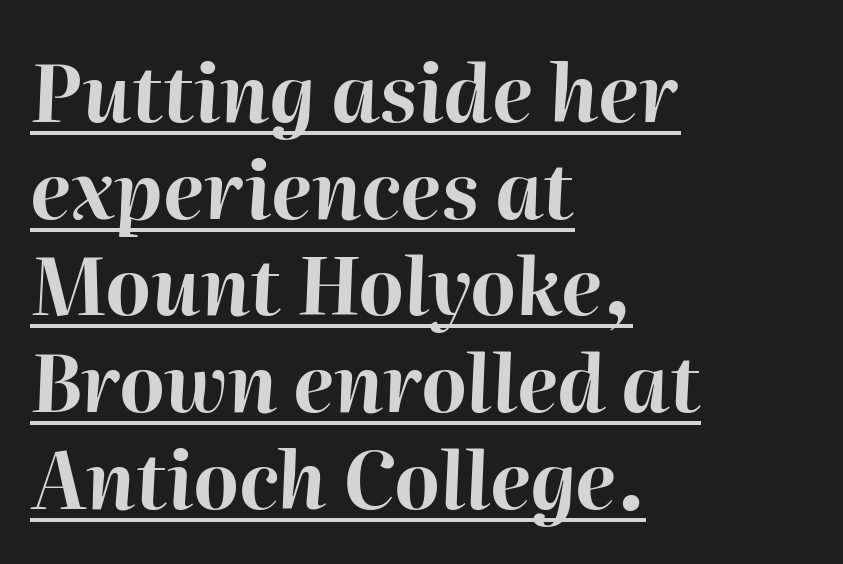
This rendering leaves character spacing at its baseline value. The text carries the slant typical of an italic or oblique font. Proportional: the letters do not fall into vertical columns. Alignment: flush left. Strong, thick strokes mark this as bold type.
